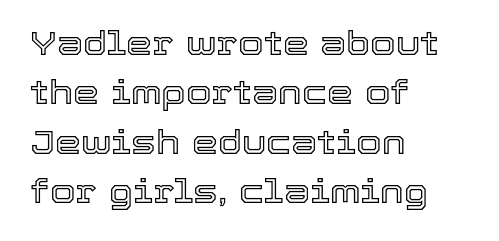
{"italic": "no", "width": "normal", "x_height": "medium", "monospaced": "no", "underline": "no", "align": "left", "line_spacing": "normal", "line_spacing_ratio": 1.5, "letter_spacing": "normal", "letter_spacing_em": 0.0, "glyph_px": 33}
